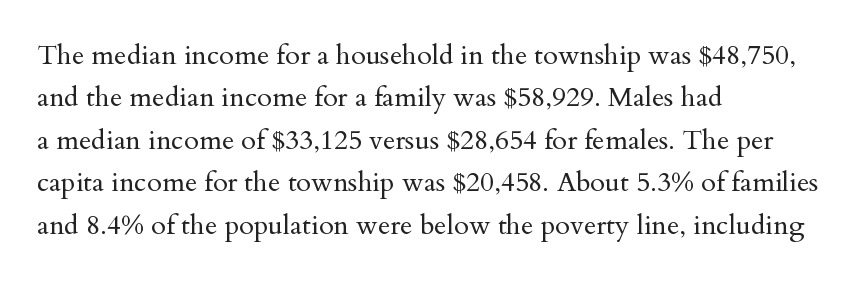
Characters follow at the spacing the type designer built in. Where is the straight margin? On the left. Weight: regular or lighter. Check the space under the baseline: it is left empty. Each new line begins a customary step beneath the previous one.
